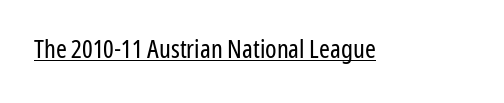
Short note: letters normally spaced. Is this a heavy cut? Hardly; it is regular or lighter. This sample uses an upright cut, with every glyph sitting square on the baseline. Is there an underline? Yes — a line sits under the letters.
